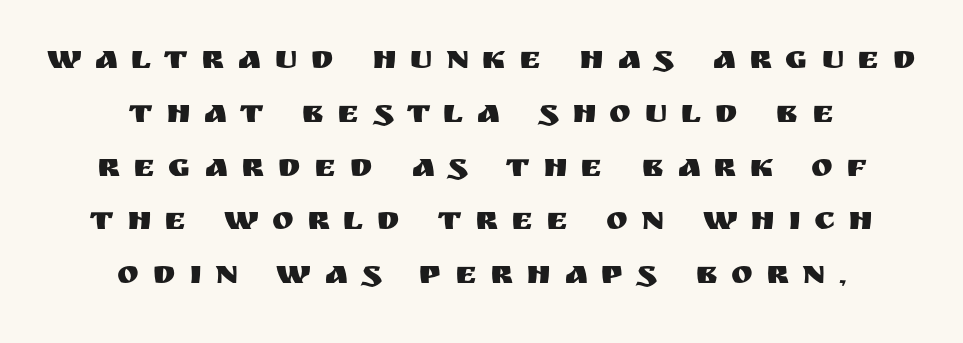
The image shows 33 px sans-serif type, upright; set centered, normal line spacing (1.63x), unusually wide letter spacing (+0.4 em), not underlined; medium stroke contrast and a large x-height.
